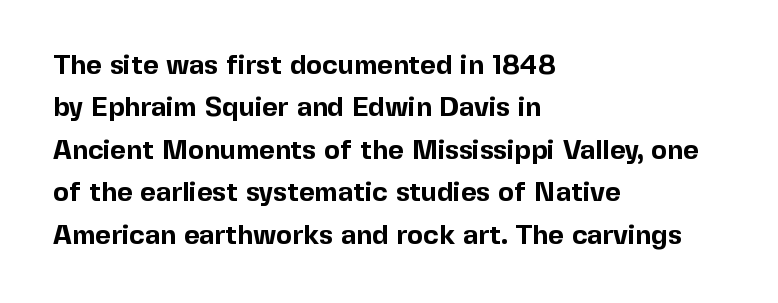
The image shows 27 px bold type, upright; set left-aligned, normal line spacing (1.57x), normal letter spacing, not underlined.
